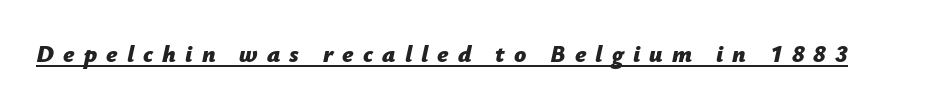
Is there an underline? Yes — a line sits under the letters. The passage shown is emphatically bold. Letter spacing: wide. It's the slanting kind of type.
